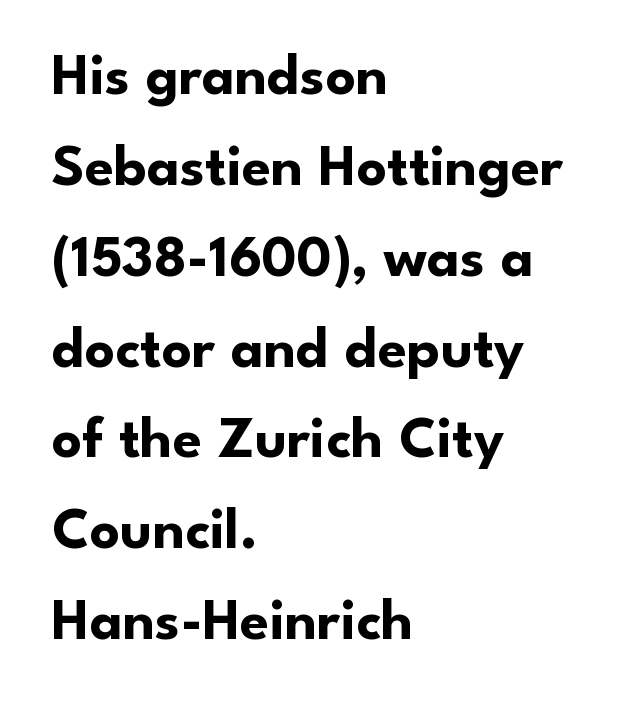
The passage is arranged the way most books set body copy — flush left. Character widths vary here, with narrow letters taking less room than wide ones. Is there much room between lines? A standard amount, neither cramped nor airy. Descenders are the only things crossing below the line. The gaps between neighbouring characters are ordinary and unremarkable. The designer went with a sans here, leaving each stem footless.
